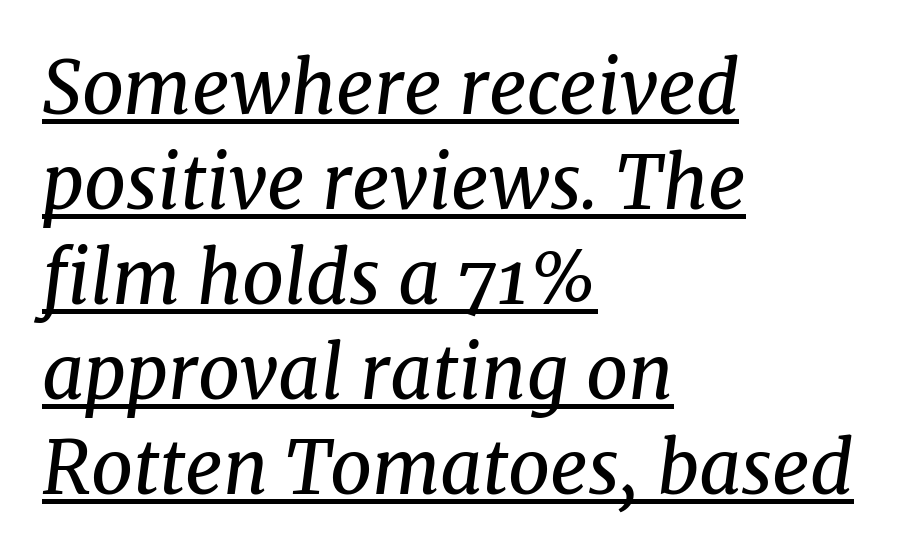
Default kerning and tracking; the words read as compact shapes. These lines are rendered in a variable-pitch font. Letterform terminals end in serifs throughout the passage. A light-to-regular cut is what we see here.
